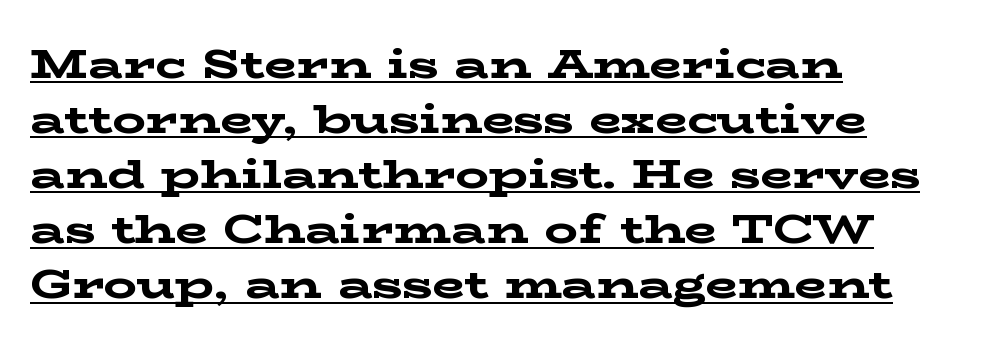
Q: Is the text bold? A: Yes.
Q: Is the text italic (slanted)? A: No, it is upright.
Q: Is the typeface a serif or a sans-serif typeface? A: Serif.
Q: Is the text underlined? A: Yes.
Q: How is the paragraph aligned? A: Left-aligned.
Q: Is the spacing between letters normal or unusually wide? A: Normal.
Q: Is the spacing between lines tight, normal or loose? A: Normal.
Q: Width (condensed, normal, or wide)? A: Wide.
Q: Stroke contrast? A: Low.
Q: x-height? A: Medium.
Q: Monospaced? A: No.
